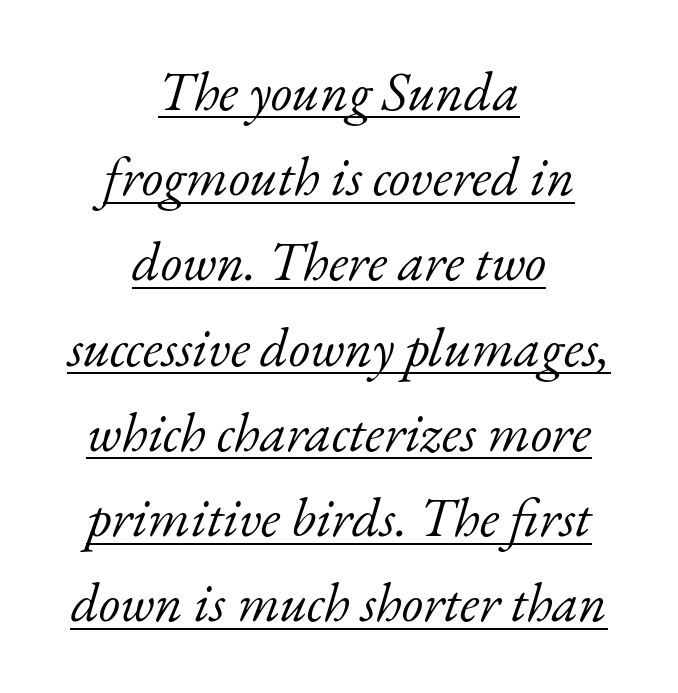
{"serif": "yes", "italic": "yes", "lean": "right", "slant_degrees": 17, "bold": "no", "weight": "light", "width": "normal", "stroke_contrast": "low", "x_height": "small", "monospaced": "no", "underline": "yes", "align": "center", "line_spacing": "normal", "line_spacing_ratio": 1.55, "letter_spacing": "normal", "letter_spacing_em": 0.0, "glyph_px": 55}
